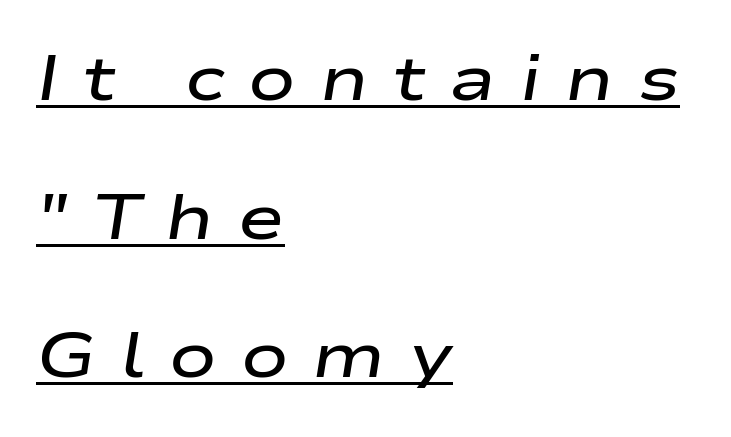
Style check: oblique. Weight: semibold (demi). These lines have a slow, spaced-out rhythm from letter to letter. Compared with undecorated copy, this sample adds a rule below the words.
